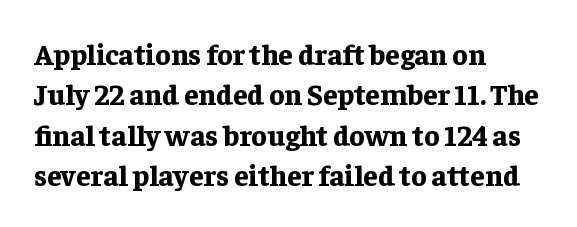
Q: Is the text bold? A: Yes.
Q: Is the text italic (slanted)? A: No, it is upright.
Q: Is the typeface a serif or a sans-serif typeface? A: Serif.
Q: Is the text underlined? A: No.
Q: How is the paragraph aligned? A: Left-aligned.
Q: Is the spacing between letters normal or unusually wide? A: Normal.
Q: Is the spacing between lines tight, normal or loose? A: Normal.
Q: Width (condensed, normal, or wide)? A: Normal.
Q: Stroke contrast? A: Low.
Q: x-height? A: Medium.
Q: Monospaced? A: No.
